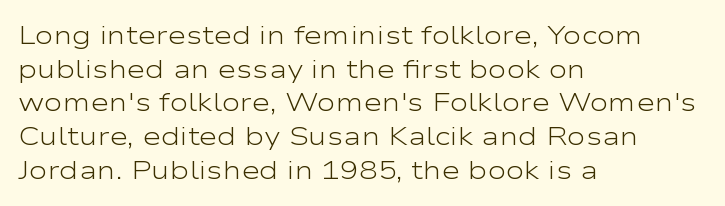
Q: Is the text bold? A: No.
Q: Is the text italic (slanted)? A: No, it is upright.
Q: Is the text underlined? A: No.
Q: How is the paragraph aligned? A: Left-aligned.
Q: Is the spacing between letters normal or unusually wide? A: Normal.
Q: Is the spacing between lines tight, normal or loose? A: Normal.
